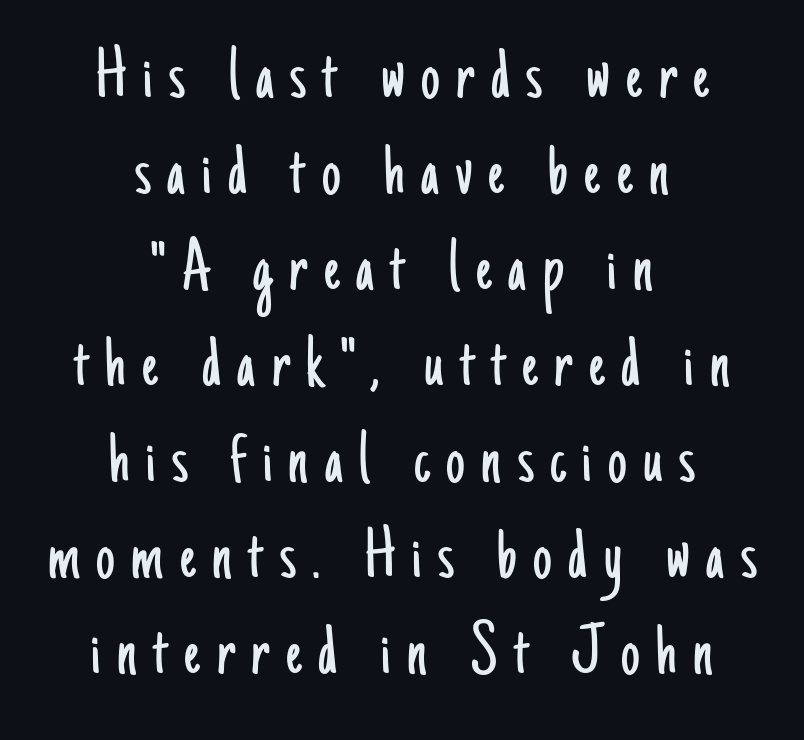
{"serif": "no", "italic": "no", "bold": "no", "weight": "light", "width": "condensed", "stroke_contrast": "low", "x_height": "small", "monospaced": "no", "underline": "no", "align": "center", "line_spacing": "normal", "line_spacing_ratio": 1.28, "letter_spacing": "wide", "letter_spacing_em": 0.22, "glyph_px": 75}
